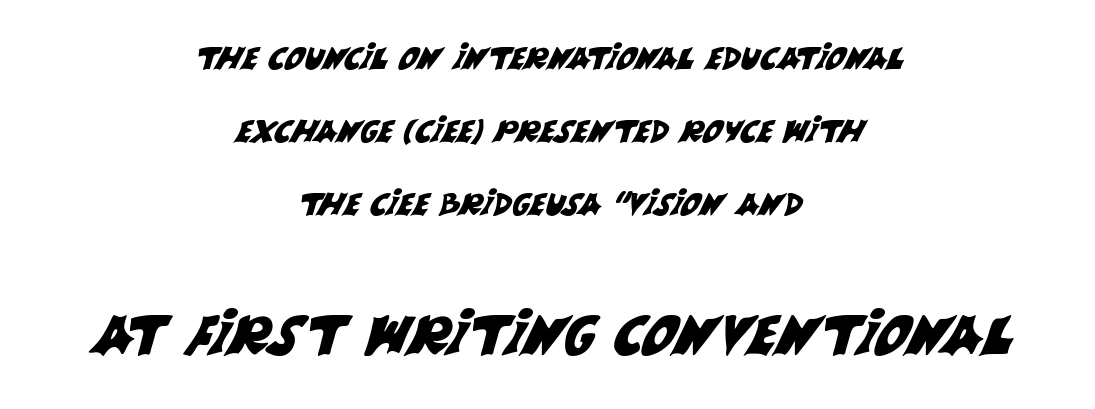
Q: Is the typeface a serif or a sans-serif typeface? A: Sans-serif.
Q: Is the text underlined? A: No.
Q: How is the paragraph aligned? A: Centered.
Q: Is the spacing between letters normal or unusually wide? A: Normal.
Q: Is the spacing between lines tight, normal or loose? A: Loose.
Q: Which block of text is set in a larger size, the first (top) or the second (bottom)? A: The second (bottom) one.
Q: Width (condensed, normal, or wide)? A: Normal.
Q: Stroke contrast? A: Medium.
Q: x-height? A: Large.
Q: Monospaced? A: No.
